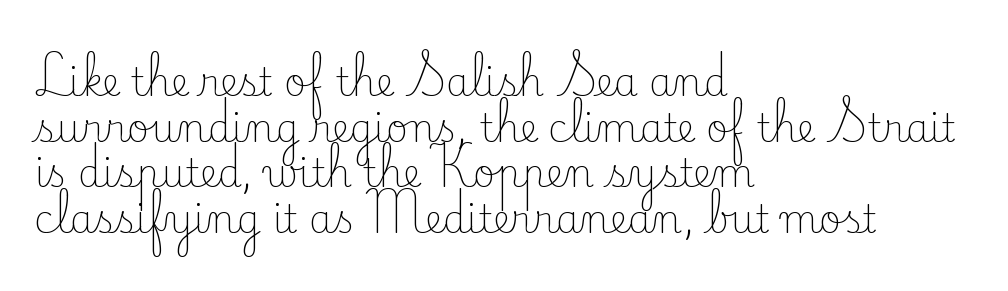
These lines are composed in type with serifs. This rendering leaves character spacing at its baseline value. Line starts are locked; line ends wander. Is this a heavy cut? Hardly; it is regular or lighter.
